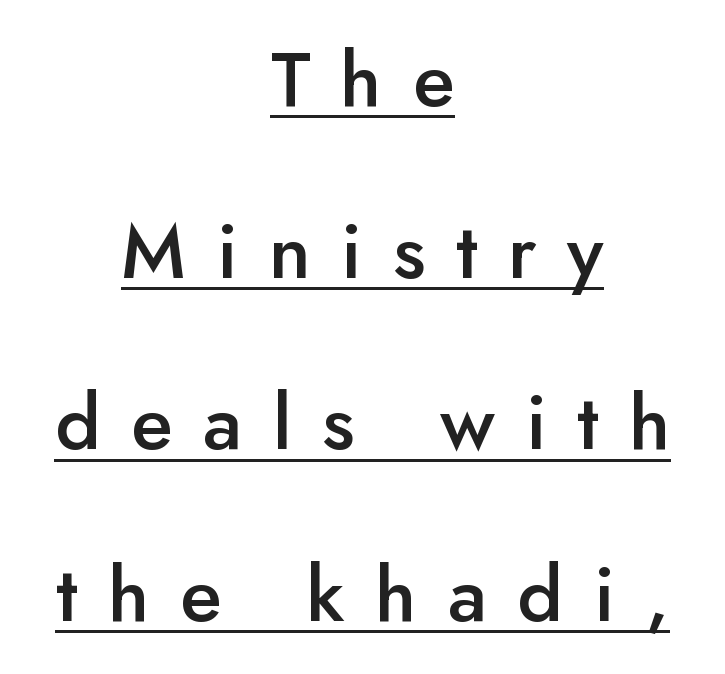
The rendering positions every line midway between the sides. Quick note: not italic, upright. This sample uses expanded letter spacing, leaving extra air between glyphs. Does the type have serifs? No, each stem ends abruptly.
